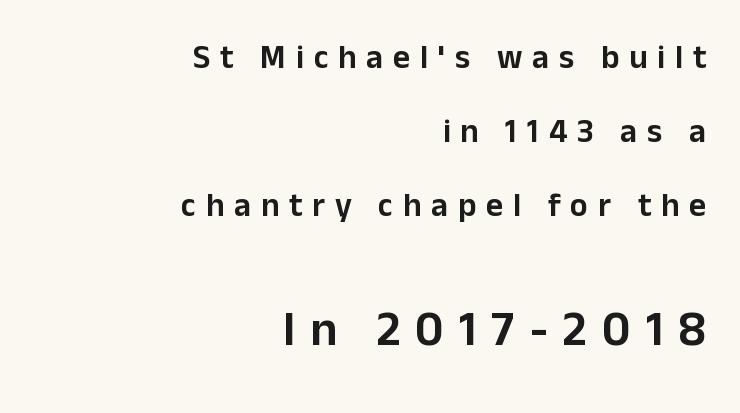
{"serif": "no", "italic": "no", "width": "normal", "stroke_contrast": "low", "x_height": "medium", "monospaced": "no", "underline": "no", "align": "right", "line_spacing": "loose", "line_spacing_ratio": 2.24, "letter_spacing": "wide", "letter_spacing_em": 0.3, "larger_block": "second", "size_ratio": 1.48, "glyph_px": 49}
